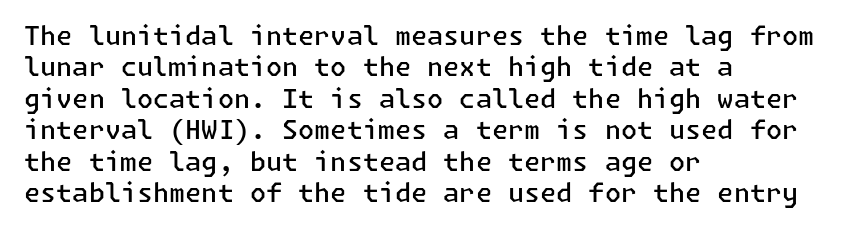
Here the glyphs are tracked normally, forming tight word shapes. Posture: vertical. Quick note: underline off. In CSS terms this would be text-align: left. This is moderately heavy type, rendered in semibold.
